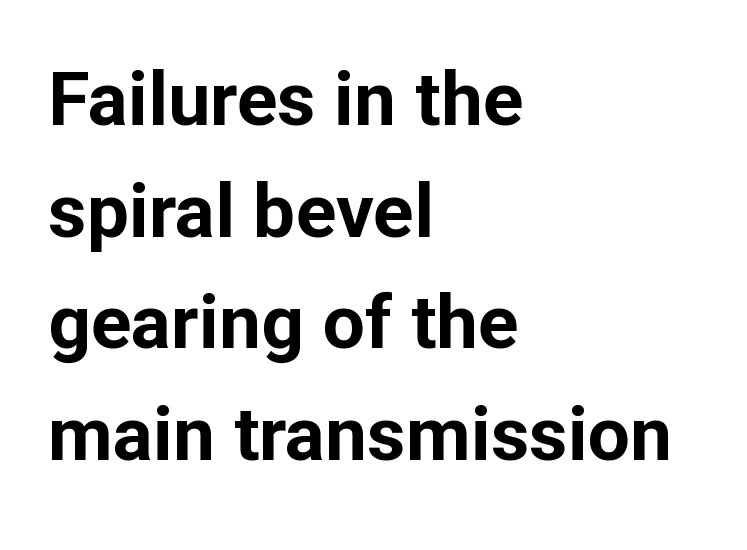
The image shows 75 px bold sans-serif type, upright; set left-aligned, normal line spacing (1.49x), normal letter spacing, not underlined; low stroke contrast and a medium x-height.
